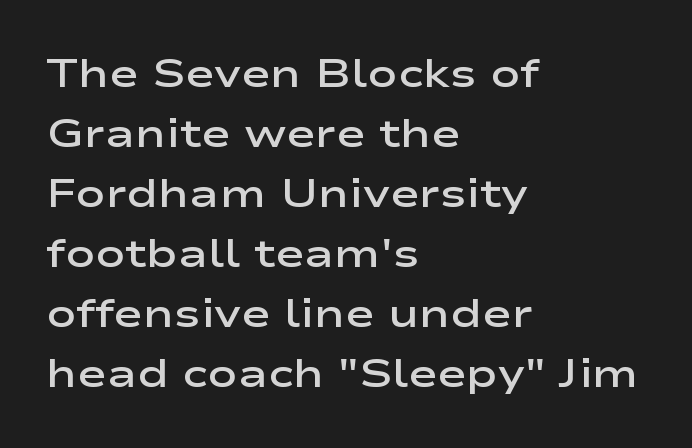
Horizontal alignment here is leftward, the default for most running prose. To sum up the face: it is a sans, with no serifs. Honestly, the letter spacing is just normal — you wouldn't notice it. If you measured baseline to baseline, you'd find a middling distance. These lines are rendered in a variable-pitch font.
